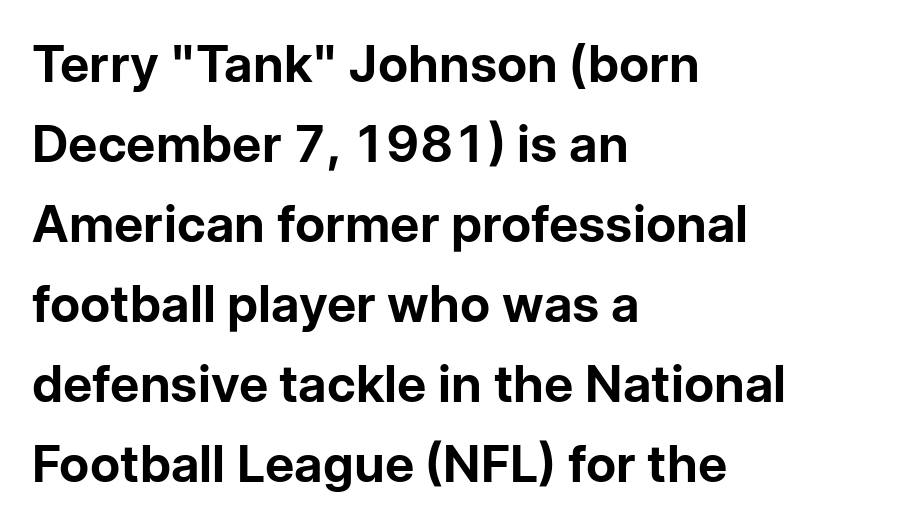
Q: Is the text bold? A: Yes.
Q: Is the text italic (slanted)? A: No, it is upright.
Q: Is the typeface a serif or a sans-serif typeface? A: Sans-serif.
Q: Is the text underlined? A: No.
Q: How is the paragraph aligned? A: Left-aligned.
Q: Is the spacing between letters normal or unusually wide? A: Normal.
Q: Is the spacing between lines tight, normal or loose? A: Normal.
Q: Width (condensed, normal, or wide)? A: Normal.
Q: Stroke contrast? A: Low.
Q: x-height? A: Medium.
Q: Monospaced? A: No.
